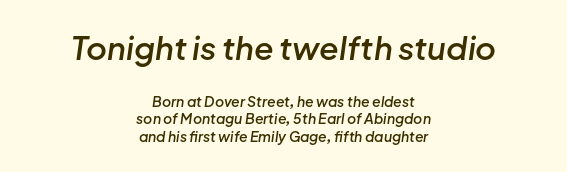
The image shows 32 px semibold type, italic (leaning right); set centered, normal line spacing (1.25x), normal letter spacing, not underlined; the first (top) block is 2.29x larger; low stroke contrast and a medium x-height.
